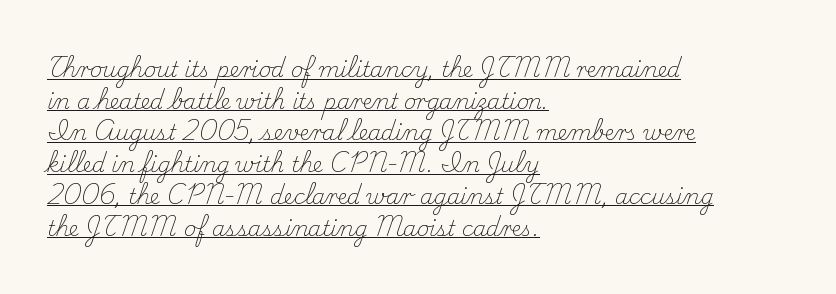
Q: Is the text bold? A: No.
Q: Is the text italic (slanted)? A: Yes.
Q: Is the text underlined? A: Yes.
Q: How is the paragraph aligned? A: Left-aligned.
Q: Is the spacing between letters normal or unusually wide? A: Normal.
Q: Is the spacing between lines tight, normal or loose? A: Normal.
